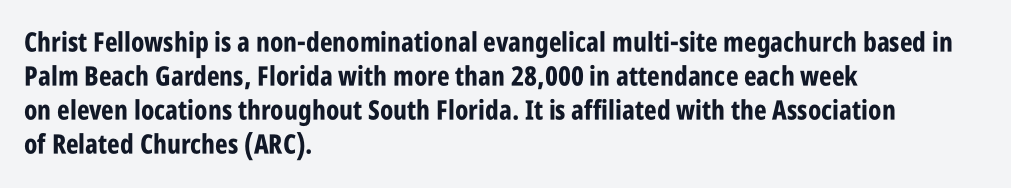
{"italic": "no", "bold": "yes", "underline": "no", "align": "left", "line_spacing": "normal", "line_spacing_ratio": 1.26, "letter_spacing": "normal", "letter_spacing_em": 0.0, "glyph_px": 27}
